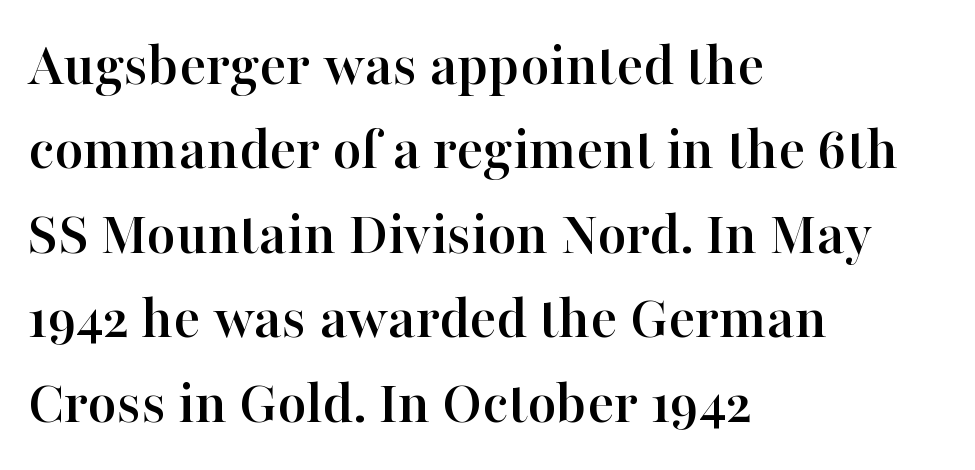
The image shows 63 px serif type, upright; set left-aligned, normal line spacing (1.34x), normal letter spacing, not underlined; high stroke contrast and a medium x-height.
